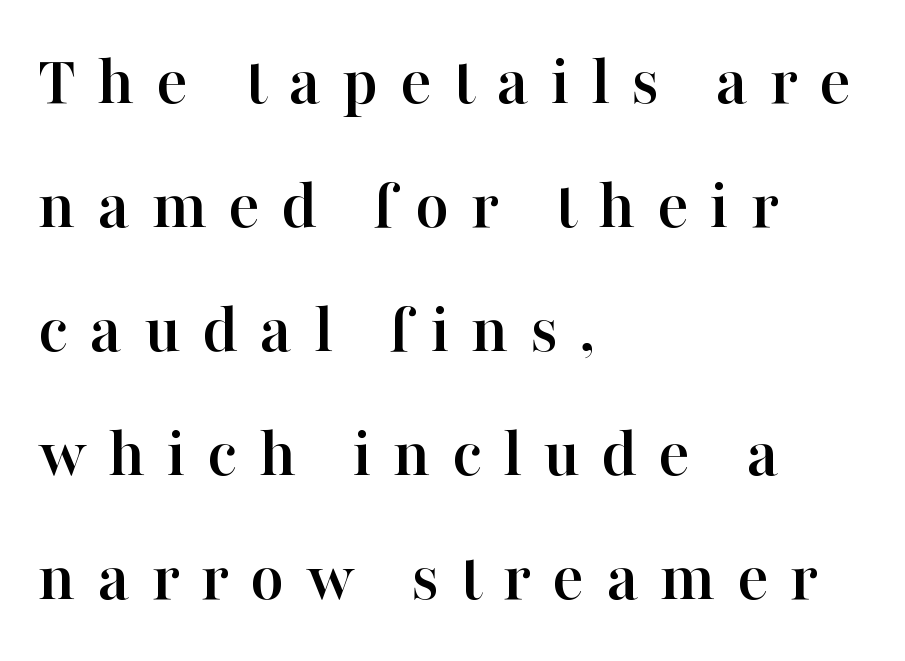
Q: Is the text italic (slanted)? A: No, it is upright.
Q: Is the typeface a serif or a sans-serif typeface? A: Serif.
Q: Is the text underlined? A: No.
Q: How is the paragraph aligned? A: Left-aligned.
Q: Is the spacing between letters normal or unusually wide? A: Unusually wide.
Q: Is the spacing between lines tight, normal or loose? A: Normal.
Q: Width (condensed, normal, or wide)? A: Normal.
Q: Stroke contrast? A: High.
Q: x-height? A: Medium.
Q: Monospaced? A: No.
